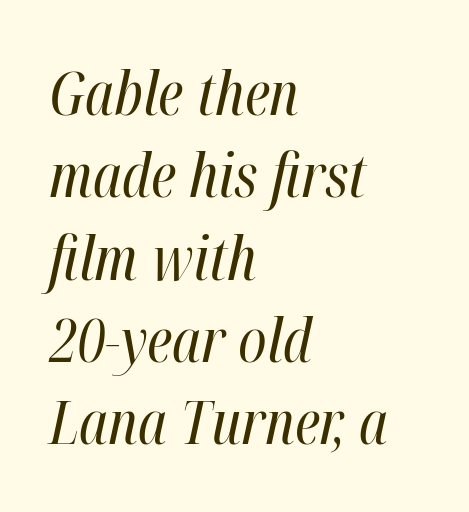
The image shows 61 px regular-weight, condensed type, italic (leaning right); set left-aligned, normal line spacing (1.35x), normal letter spacing, not underlined; high stroke contrast and a medium x-height.
